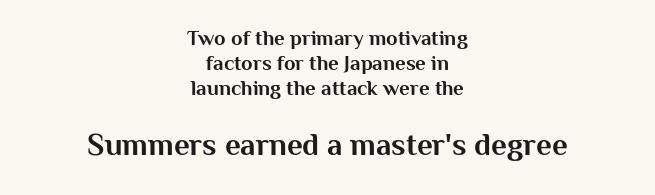
{"serif": "no", "italic": "no", "bold": "yes", "weight": "bold", "width": "normal", "stroke_contrast": "medium", "x_height": "medium", "monospaced": "no", "underline": "no", "align": "center", "line_spacing_ratio": 1.19, "letter_spacing": "normal", "letter_spacing_em": 0.0, "larger_block": "second", "size_ratio": 1.48, "glyph_px": 31}
